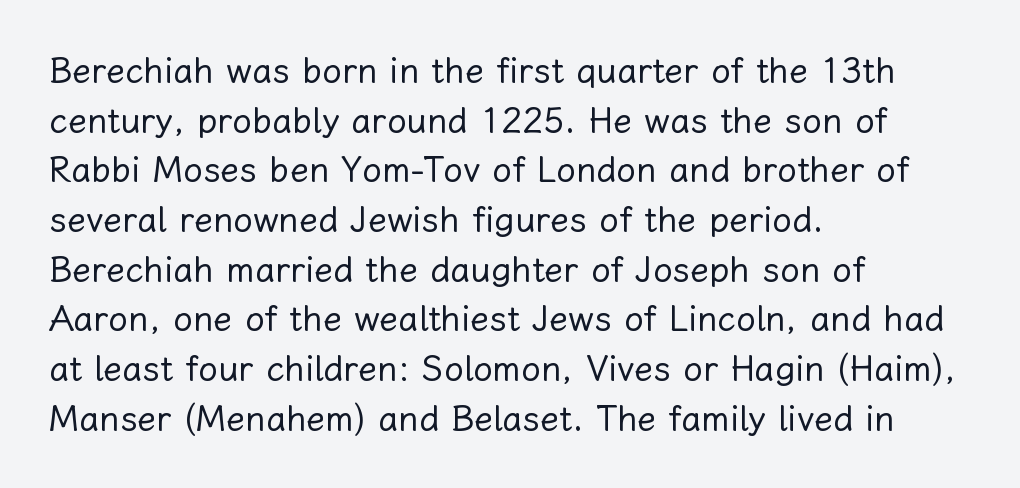
The space beneath each line is pristine and unruled. Quick note: interline space is typical. Every character sits straight up, as roman type does. Alignment: flush left.
